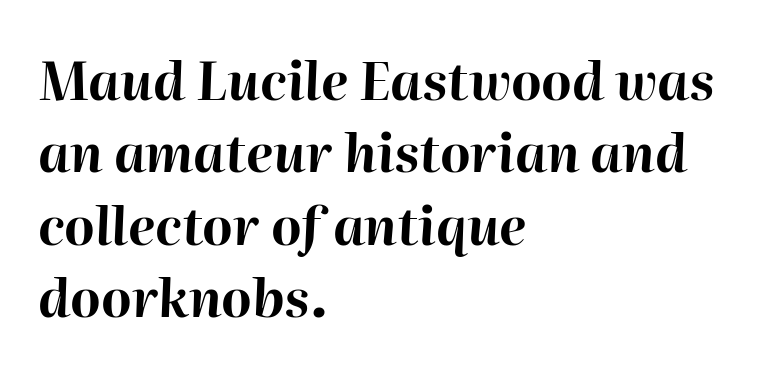
Evenly set lines give the paragraph a standard silhouette. The text carries the slant typical of an italic or oblique font. Looks like regular typesetting: each glyph gets only the width it needs. The paragraph has a hard left edge and a soft right edge. Chunky letters — that's bold for sure.
